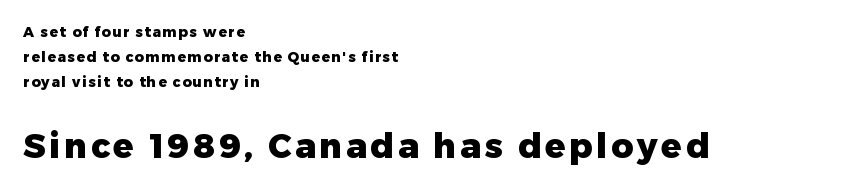
Q: Is the text bold? A: Yes.
Q: Is the text italic (slanted)? A: No, it is upright.
Q: Is the typeface a serif or a sans-serif typeface? A: Sans-serif.
Q: Is the text underlined? A: No.
Q: How is the paragraph aligned? A: Left-aligned.
Q: Which block of text is set in a larger size, the first (top) or the second (bottom)? A: The second (bottom) one.
Q: Width (condensed, normal, or wide)? A: Normal.
Q: Stroke contrast? A: Low.
Q: x-height? A: Medium.
Q: Monospaced? A: No.
